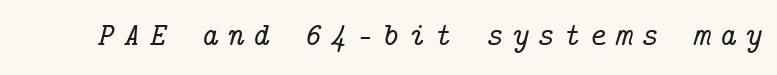
The image shows 33 px serif type, italic (leaning right); set unusually wide letter spacing (+0.26 em), not underlined; low stroke contrast and a medium x-height.
